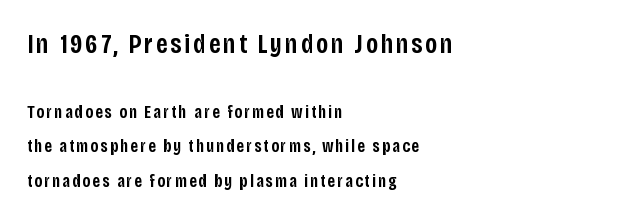
The image shows 27 px text type, upright; set left-aligned, loose line spacing (1.93x), not underlined; the first (top) block is 1.5x larger.
